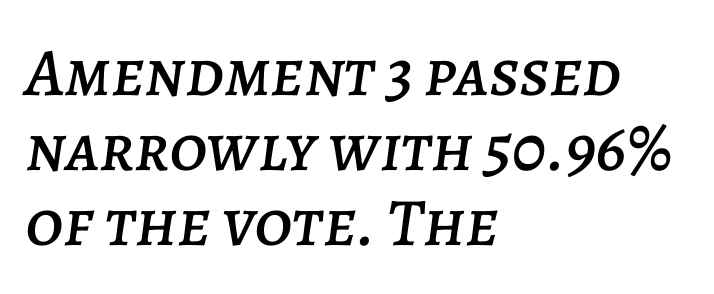
Compared with a centered layout, this one pins lines to the left instead. Just letters on the line, the space beneath them empty. Spacing between characters is what you'd get straight out of the box. Is this a fixed-width face? No — the glyphs have proportional, varying widths. Designer's note — italics engaged. Quick note: interline space is minimal.
